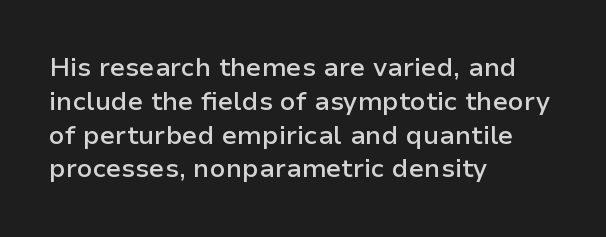
{"italic": "no", "bold": "semi", "underline": "no", "align": "left", "line_spacing": "normal", "line_spacing_ratio": 1.3, "letter_spacing": "normal", "letter_spacing_em": 0.0, "glyph_px": 26}
